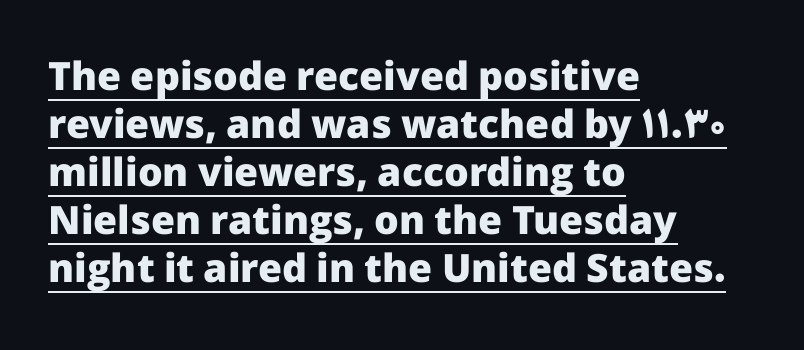
The image shows 39 px heavy sans-serif type, upright; set left-aligned, line spacing 1.23x, normal letter spacing, underlined; low stroke contrast and a medium x-height.
